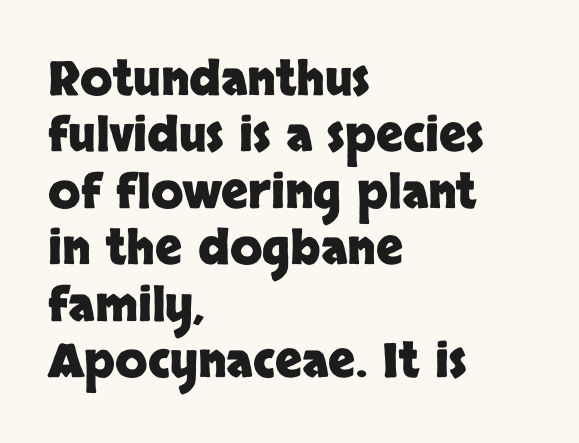
{"serif": "no", "italic": "no", "bold": "yes", "weight": "heavy", "width": "normal", "stroke_contrast": "low", "x_height": "large", "monospaced": "no", "underline": "no", "align": "left", "line_spacing_ratio": 1.2, "letter_spacing": "normal", "letter_spacing_em": 0.0, "glyph_px": 47}
